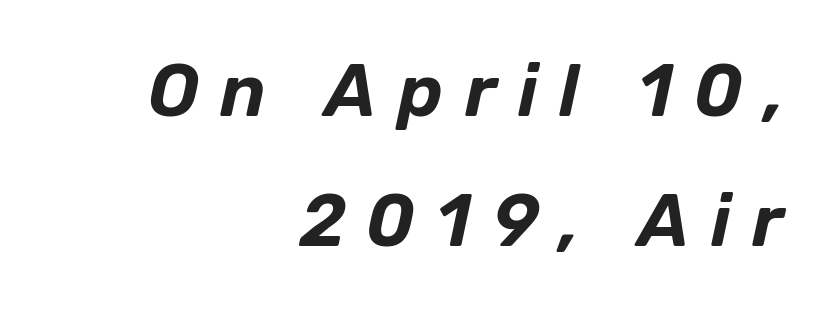
The image shows 73 px text type, italic (leaning right); set right-aligned, line spacing 1.78x, unusually wide letter spacing (+0.29 em), not underlined; low stroke contrast and a medium x-height.
